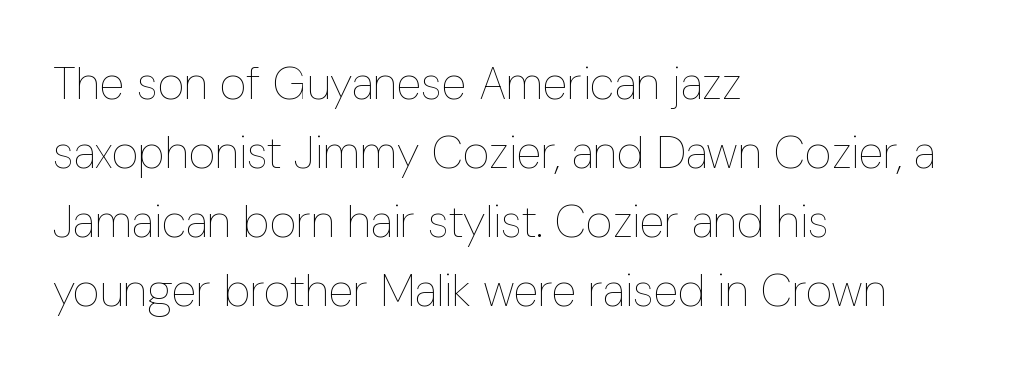
Here the glyphs are tracked normally, forming tight word shapes. A typesetter would mark this as roman, not italic. One glance says typical: line gaps are just what's usual. Beneath every word, the page is bare.
